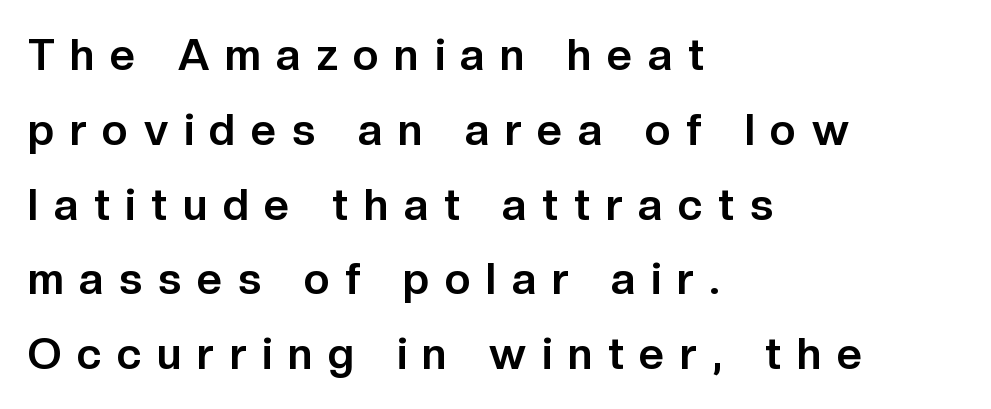
The rendering uses a moderate line-height, typical for paragraphs. Thick stems and heavy bowls — unmistakably bold. Does the copy run flush right? No — it runs flush left. Is the letter spacing exaggerated? Yes — the characters are pushed far apart.
